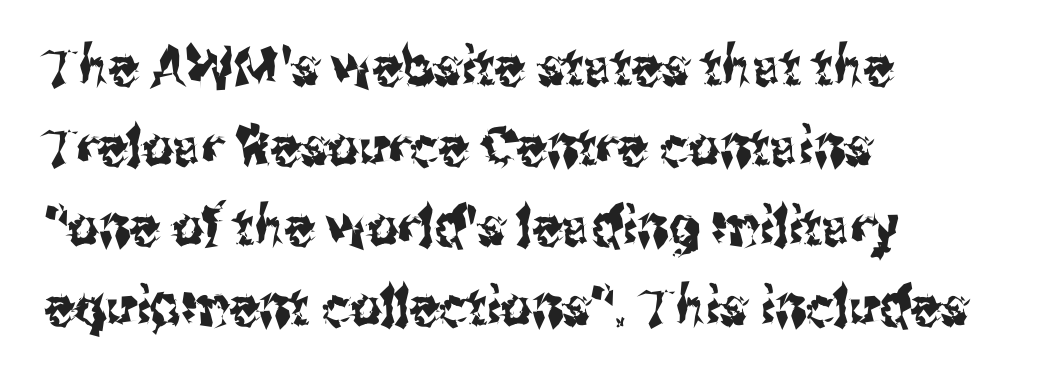
{"serif": "no", "italic": "no", "width": "condensed", "stroke_contrast": "medium", "x_height": "medium", "monospaced": "no", "underline": "no", "align": "left", "line_spacing": "normal", "line_spacing_ratio": 1.48, "letter_spacing": "normal", "letter_spacing_em": 0.0, "glyph_px": 54}
